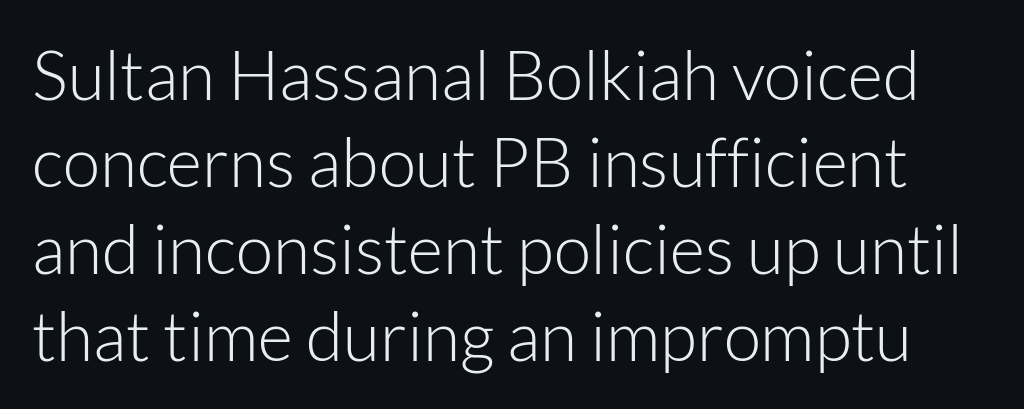
The image shows 68 px light sans-serif type, upright; set normal line spacing (1.28x), normal letter spacing, not underlined; low stroke contrast and a medium x-height.
